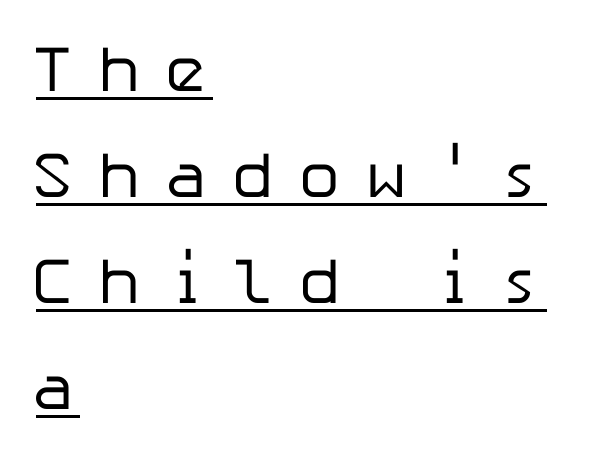
Inter-character spacing is expanded well beyond the font's built-in metrics. Every word sits above its own underline. In terms of posture, this sample is upright. Does the copy run flush right? No — it runs flush left.
